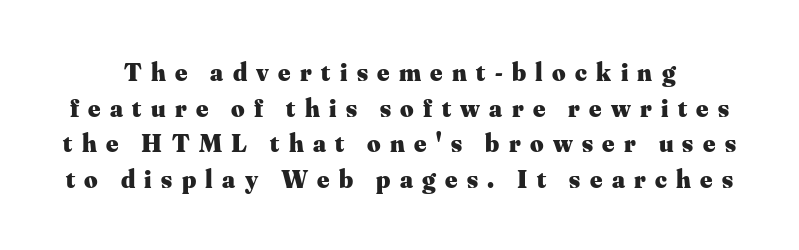
Substantial extra tracking has been applied to these lines. The typesetting leans heavy: a genuine bold. The lettering stays uniformly vertical, giving the passage a roman look. The string is rendered with underlining switched off. Leading matches the norm, producing a regular column.
